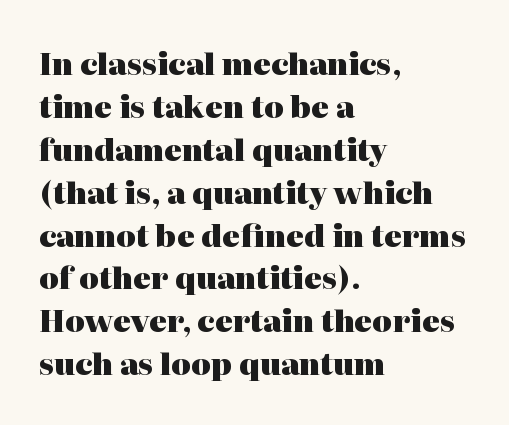
{"serif": "yes", "italic": "no", "bold": "yes", "weight": "heavy", "width": "normal", "stroke_contrast": "high", "x_height": "medium", "monospaced": "no", "underline": "no", "align": "left", "line_spacing": "normal", "line_spacing_ratio": 1.43, "letter_spacing": "normal", "letter_spacing_em": 0.0, "glyph_px": 30}
